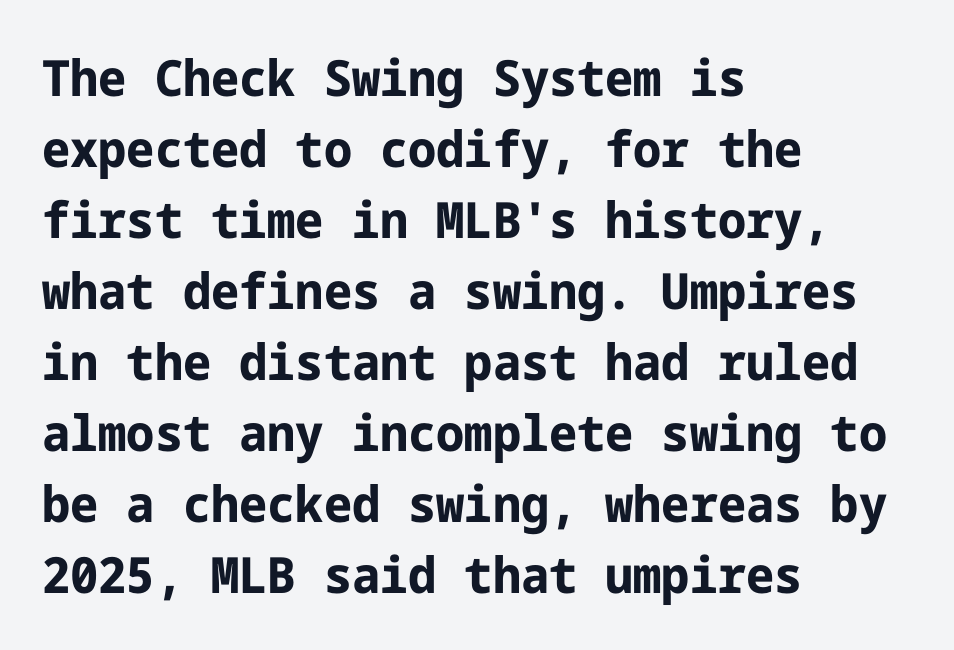
Type style note: lacks serifs. Every character sits straight up, as roman type does. Successive baselines arrive at the customary interval. Strong, thick strokes mark this as bold type. In CSS terms this would be text-align: left.
